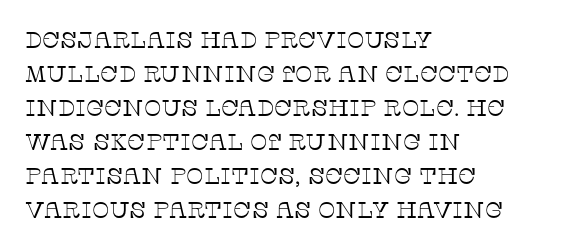
The type sits square on the baseline with zero lean. Stem width sits at or under what a default text font uses. Horizontally, the lines are justified to the leading edge only. This sample keeps an unexceptional amount of space between lines. The space beneath each line is pristine and unruled. There is no visible air inserted between adjacent glyphs.
